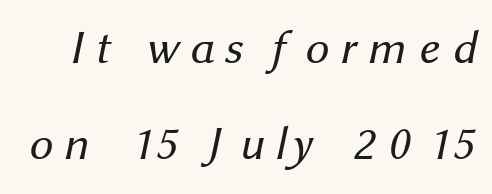
Q: Is the text bold? A: No.
Q: Is the typeface a serif or a sans-serif typeface? A: Sans-serif.
Q: Is the text underlined? A: No.
Q: Is the spacing between letters normal or unusually wide? A: Unusually wide.
Q: Is the spacing between lines tight, normal or loose? A: Loose.
Q: Width (condensed, normal, or wide)? A: Normal.
Q: Stroke contrast? A: Medium.
Q: x-height? A: Medium.
Q: Monospaced? A: No.
